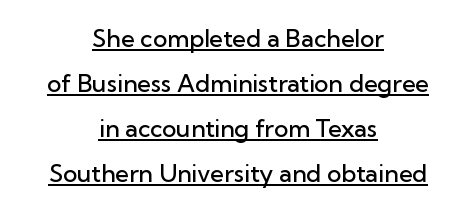
The horizontal fit of the characters is conventional and even. Notice the strokes are somewhat thickened but not fully heavy: this is a semibold. Italic: no, the glyphs are upright roman. The rendered words wear a rule along their underside.
